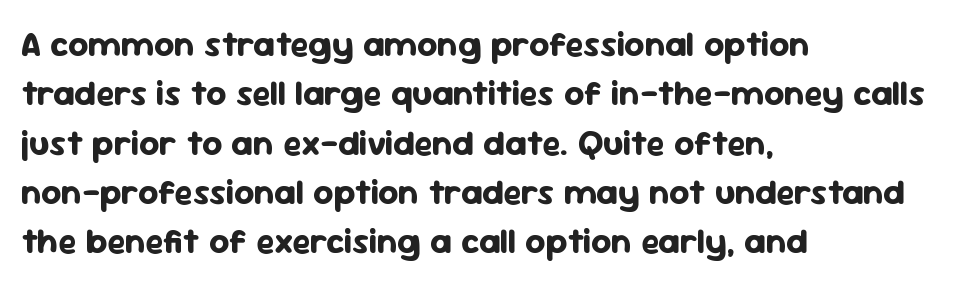
{"serif": "no", "italic": "no", "bold": "yes", "weight": "bold", "width": "normal", "stroke_contrast": "low", "x_height": "medium", "monospaced": "no", "underline": "no", "align": "left", "line_spacing": "normal", "line_spacing_ratio": 1.41, "letter_spacing": "normal", "letter_spacing_em": 0.0, "glyph_px": 35}
